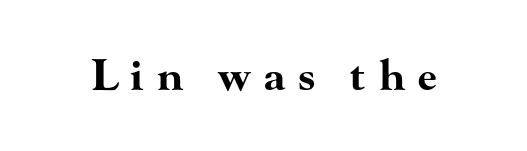
Upright lettering throughout. This sample has the flowing, uneven cadence of proportional lettering. These words are printed bold, with thick strokes throughout. Just letters on the line, the space beneath them empty. Here the glyphs are tracked loosely, breaking word shapes into spaced letters. In terms of letterform style, serifs are clearly present.
